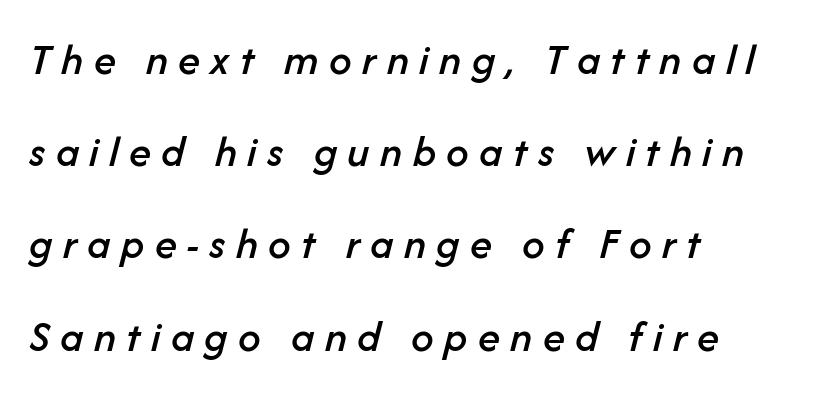
The passage shown is typed in a proportional face where columns would drift. No word sits above an underline. Notice how the passage keeps a crisp vertical edge on the left only. The block of text is sparse from top to bottom, with ample space between rows. Is the letter spacing exaggerated? Yes — the characters are pushed far apart.
